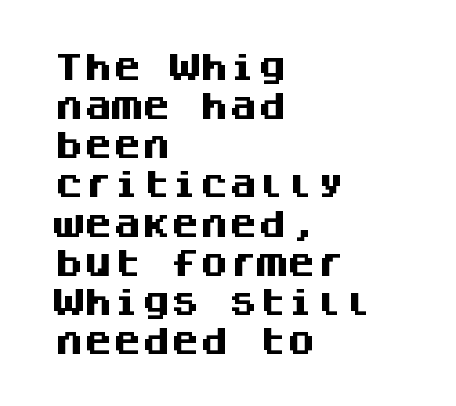
{"serif": "no", "italic": "no", "bold": "yes", "weight": "heavy", "width": "normal", "stroke_contrast": "medium", "x_height": "large", "monospaced": "yes", "underline": "no", "align": "left", "line_spacing": "normal", "line_spacing_ratio": 1.35, "letter_spacing": "normal", "letter_spacing_em": 0.0, "glyph_px": 29}
